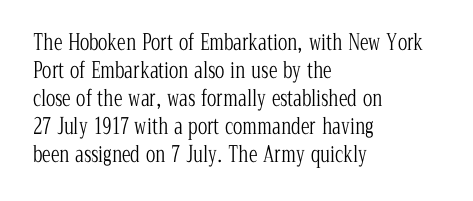
{"italic": "no", "bold": "no", "underline": "no", "align": "left", "line_spacing": "normal", "line_spacing_ratio": 1.27, "letter_spacing": "normal", "letter_spacing_em": 0.0, "glyph_px": 22}
